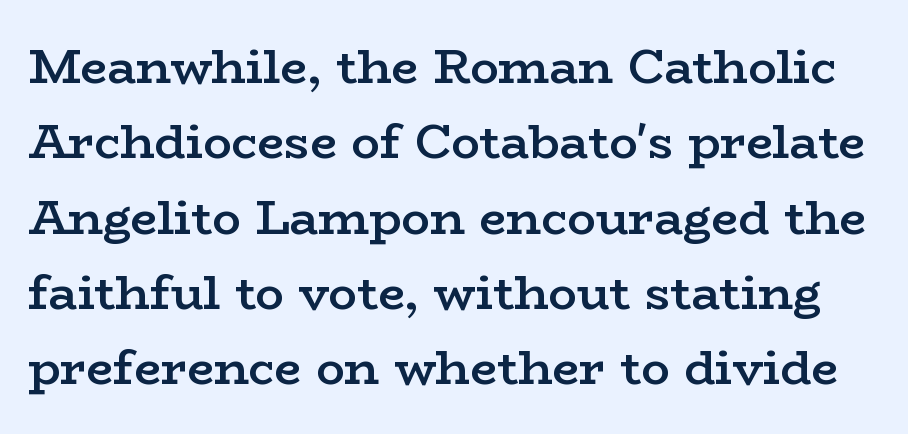
{"serif": "yes", "italic": "no", "bold": "semi", "weight": "semibold", "width": "wide", "stroke_contrast": "low", "x_height": "medium", "monospaced": "no", "underline": "no", "line_spacing": "normal", "line_spacing_ratio": 1.57, "letter_spacing": "normal", "letter_spacing_em": 0.0, "glyph_px": 48}
